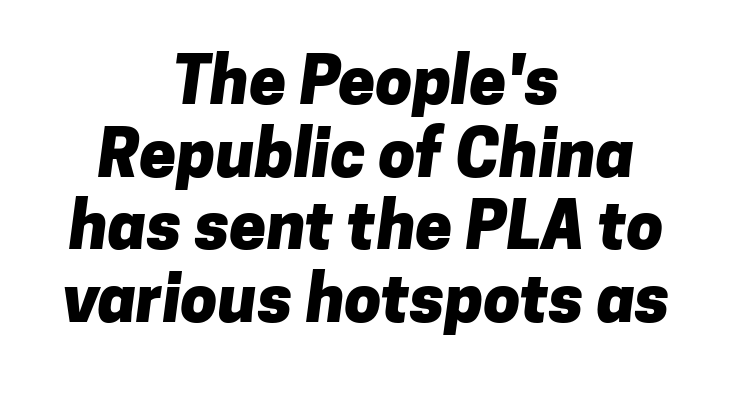
Q: Is the text bold? A: Yes.
Q: Is the typeface a serif or a sans-serif typeface? A: Sans-serif.
Q: Is the text underlined? A: No.
Q: How is the paragraph aligned? A: Centered.
Q: Is the spacing between letters normal or unusually wide? A: Normal.
Q: Is the spacing between lines tight, normal or loose? A: Tight.
Q: Width (condensed, normal, or wide)? A: Normal.
Q: Stroke contrast? A: Low.
Q: x-height? A: Medium.
Q: Monospaced? A: No.
